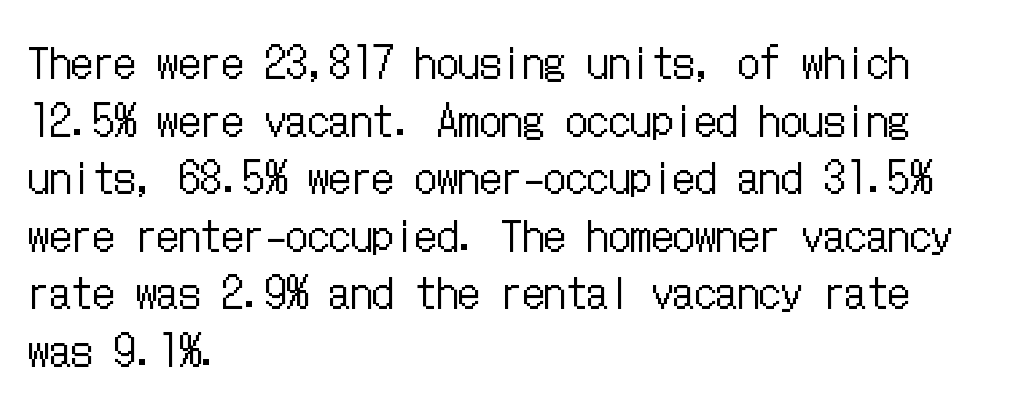
{"italic": "no", "bold": "no", "weight": "regular", "width": "condensed", "stroke_contrast": "low", "x_height": "medium", "underline": "no", "align": "left", "line_spacing": "normal", "line_spacing_ratio": 1.34, "letter_spacing": "normal", "letter_spacing_em": 0.0, "glyph_px": 43}
